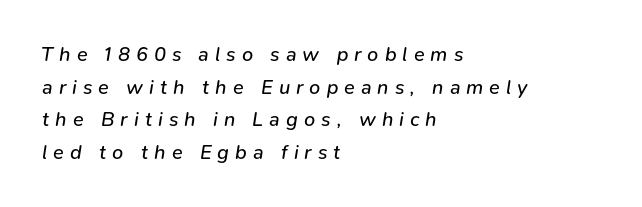
Clear beneath every line of the passage. The passage shown has open, widely tracked lettering throughout. In CSS terms this would be text-align: left. Each stroke keeps to a modest, everyday thickness or less. You can tell it's italic because the verticals aren't actually vertical. Regarding leading, the lines here are spaced in the standard way.
